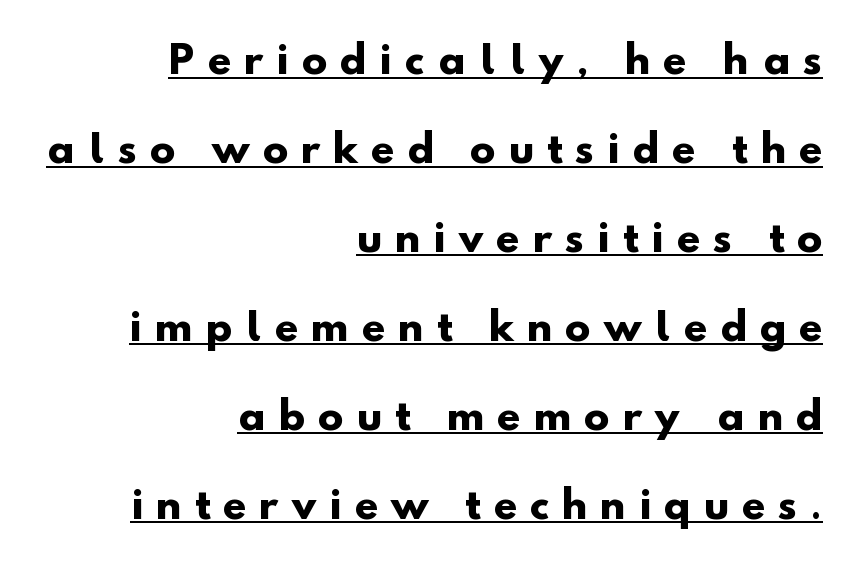
{"serif": "no", "bold": "yes", "weight": "heavy", "width": "normal", "stroke_contrast": "low", "x_height": "small", "monospaced": "no", "underline": "yes", "align": "right", "line_spacing": "loose", "line_spacing_ratio": 2.34, "letter_spacing": "wide", "letter_spacing_em": 0.35, "glyph_px": 38}
